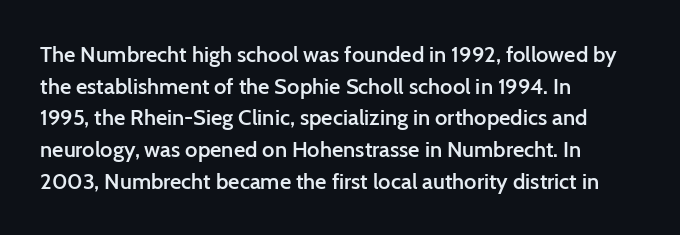
Q: Is the text bold? A: Semi-bold.
Q: Is the text italic (slanted)? A: No, it is upright.
Q: Is the text underlined? A: No.
Q: How is the paragraph aligned? A: Left-aligned.
Q: Is the spacing between letters normal or unusually wide? A: Normal.
Q: Is the spacing between lines tight, normal or loose? A: Normal.
